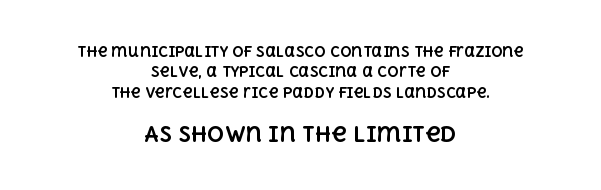
Small over large — that's the arrangement of the two blocks here. Caption: bold face, heavy strokes. The tracking reads as untouched default to a designer's eye. Words float on clear page, feet unadorned.
